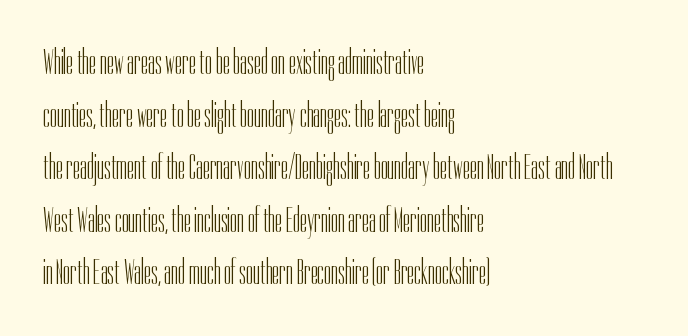
{"serif": "no", "italic": "no", "bold": "no", "weight": "light", "width": "condensed", "stroke_contrast": "low", "x_height": "medium", "monospaced": "no", "underline": "no", "align": "left", "line_spacing": "normal", "line_spacing_ratio": 1.46, "letter_spacing": "normal", "letter_spacing_em": 0.0, "glyph_px": 36}
